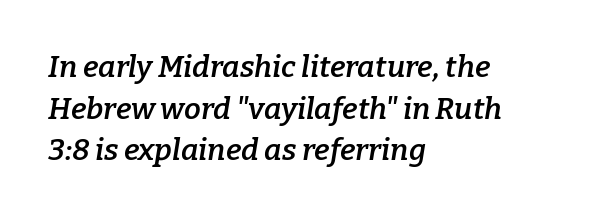
The passage shown stacks its lines at a standard gap. Little horizontal feet cap the strokes, marking this as serif type. Character widths vary here, with narrow letters taking less room than wide ones. The sample has been set in demibold, a notch under bold. Check the space under the baseline: it is left empty. Caption: standard tracking, unaltered.
